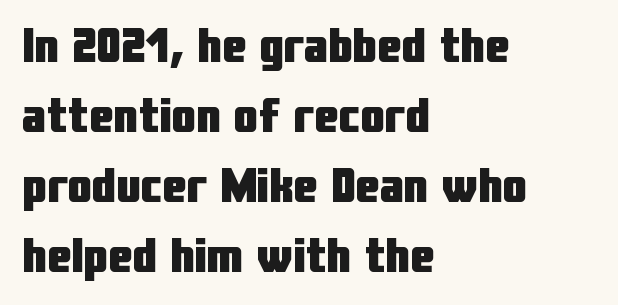
Q: Is the text bold? A: Yes.
Q: Is the text italic (slanted)? A: No, it is upright.
Q: Is the typeface a serif or a sans-serif typeface? A: Sans-serif.
Q: Is the text underlined? A: No.
Q: How is the paragraph aligned? A: Left-aligned.
Q: Is the spacing between letters normal or unusually wide? A: Normal.
Q: Is the spacing between lines tight, normal or loose? A: Normal.
Q: Width (condensed, normal, or wide)? A: Condensed.
Q: Stroke contrast? A: Low.
Q: x-height? A: Medium.
Q: Monospaced? A: No.
